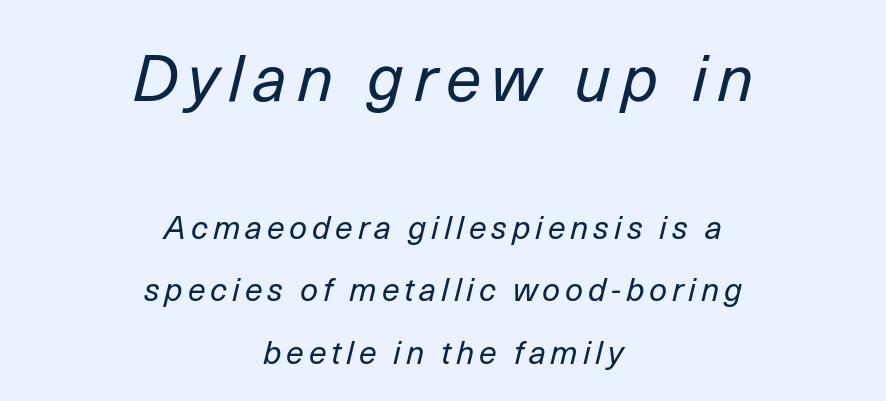
Q: Is the text bold? A: No.
Q: Is the text italic (slanted)? A: Yes, it leans right by about 14 degrees.
Q: Is the text underlined? A: No.
Q: How is the paragraph aligned? A: Centered.
Q: Is the spacing between lines tight, normal or loose? A: Loose.
Q: Which block of text is set in a larger size, the first (top) or the second (bottom)? A: The first (top) one.
Q: Width (condensed, normal, or wide)? A: Normal.
Q: Stroke contrast? A: Low.
Q: x-height? A: Medium.
Q: Monospaced? A: No.
